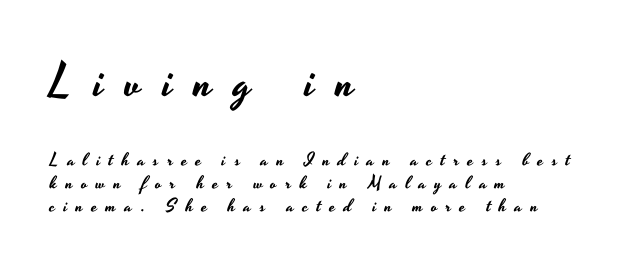
The image shows 46 px wide sans-serif type; set left-aligned, normal line spacing (1.3x), unusually wide letter spacing (+0.47 em), not underlined; the first (top) block is 2.56x larger; low stroke contrast and a small x-height.
